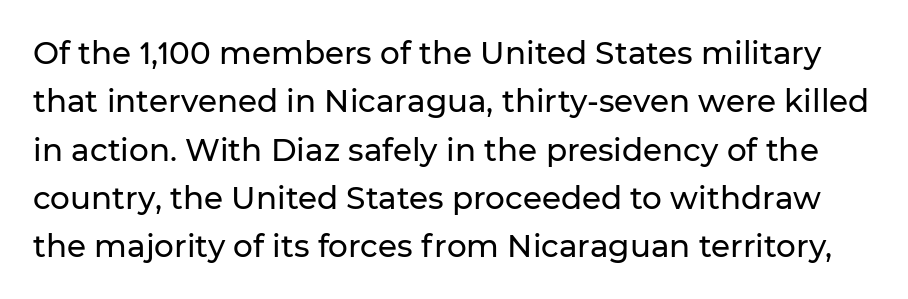
The image shows 31 px sans-serif type, upright; set normal line spacing (1.56x), normal letter spacing, not underlined; low stroke contrast and a medium x-height.
